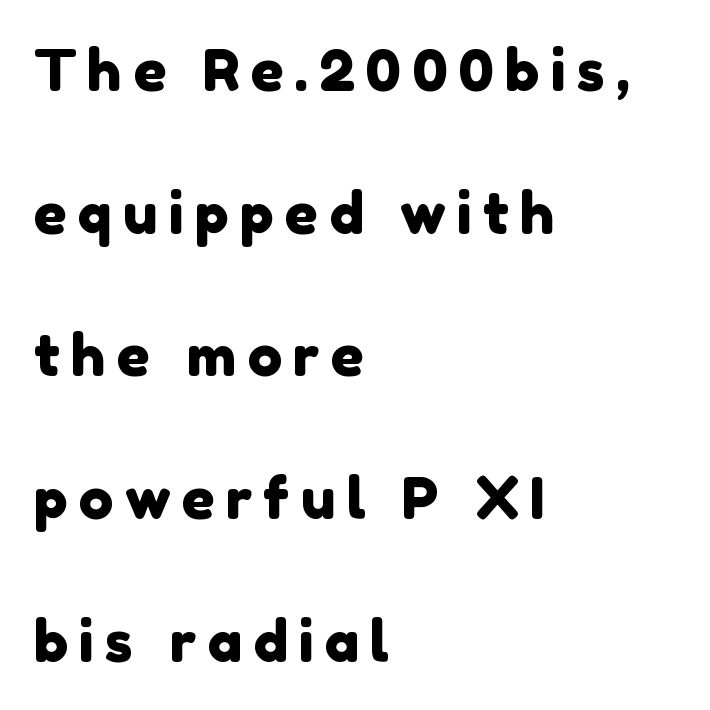
{"serif": "no", "width": "normal", "x_height": "medium", "monospaced": "no", "underline": "no", "align": "left", "line_spacing": "loose", "line_spacing_ratio": 2.46, "glyph_px": 58}
